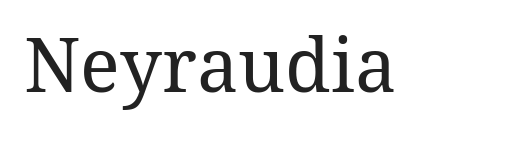
The image shows 74 px regular-weight type, upright; set normal letter spacing, not underlined; medium stroke contrast and a medium x-height.
